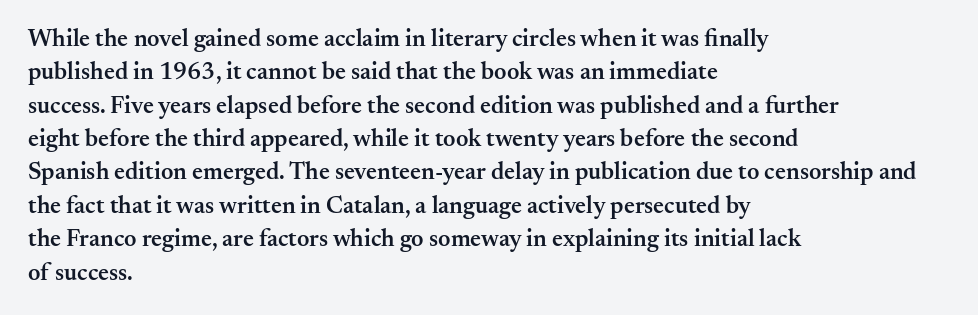
{"italic": "no", "bold": "semi", "underline": "no", "align": "left", "line_spacing": "normal", "line_spacing_ratio": 1.39, "letter_spacing": "normal", "letter_spacing_em": 0.0, "glyph_px": 24}
